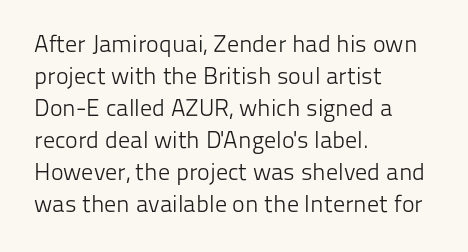
Q: Is the text bold? A: No.
Q: Is the text italic (slanted)? A: No, it is upright.
Q: Is the text underlined? A: No.
Q: How is the paragraph aligned? A: Left-aligned.
Q: Is the spacing between letters normal or unusually wide? A: Normal.
Q: Is the spacing between lines tight, normal or loose? A: Normal.
